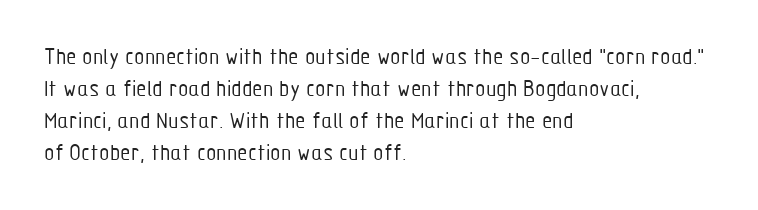
{"italic": "no", "bold": "no", "underline": "no", "align": "left", "line_spacing": "normal", "line_spacing_ratio": 1.34, "letter_spacing": "normal", "letter_spacing_em": 0.0, "glyph_px": 24}
